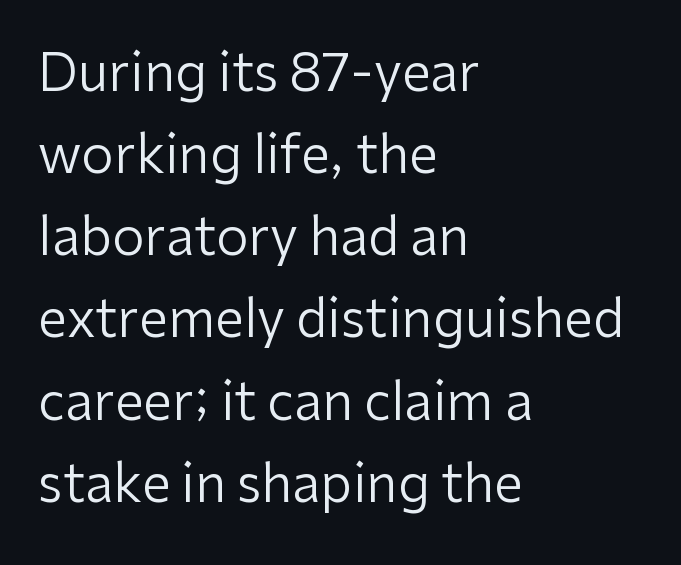
Q: Is the text bold? A: No.
Q: Is the text italic (slanted)? A: No, it is upright.
Q: Is the typeface a serif or a sans-serif typeface? A: Sans-serif.
Q: Is the text underlined? A: No.
Q: How is the paragraph aligned? A: Left-aligned.
Q: Is the spacing between letters normal or unusually wide? A: Normal.
Q: Is the spacing between lines tight, normal or loose? A: Normal.
Q: Width (condensed, normal, or wide)? A: Normal.
Q: Stroke contrast? A: Low.
Q: x-height? A: Medium.
Q: Monospaced? A: No.
